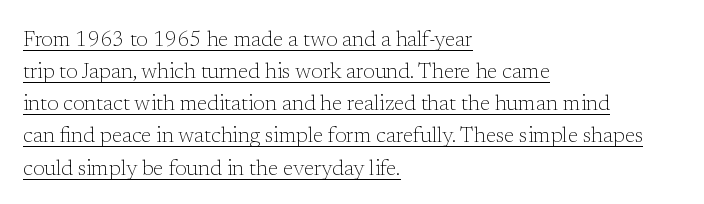
Q: Is the text bold? A: No.
Q: Is the text italic (slanted)? A: No, it is upright.
Q: Is the text underlined? A: Yes.
Q: How is the paragraph aligned? A: Left-aligned.
Q: Is the spacing between letters normal or unusually wide? A: Normal.
Q: Is the spacing between lines tight, normal or loose? A: Normal.
